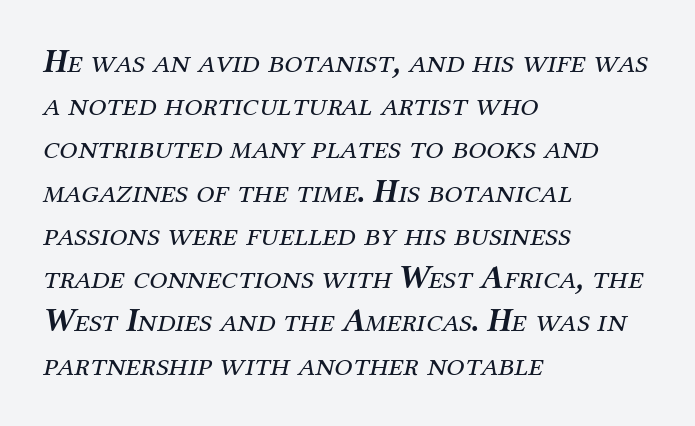
Q: Is the text bold? A: No.
Q: Is the text italic (slanted)? A: Yes, it leans right by about 12 degrees.
Q: Is the typeface a serif or a sans-serif typeface? A: Serif.
Q: Is the text underlined? A: No.
Q: How is the paragraph aligned? A: Left-aligned.
Q: Is the spacing between letters normal or unusually wide? A: Normal.
Q: Is the spacing between lines tight, normal or loose? A: Normal.
Q: Width (condensed, normal, or wide)? A: Normal.
Q: Stroke contrast? A: Medium.
Q: x-height? A: Medium.
Q: Monospaced? A: No.
